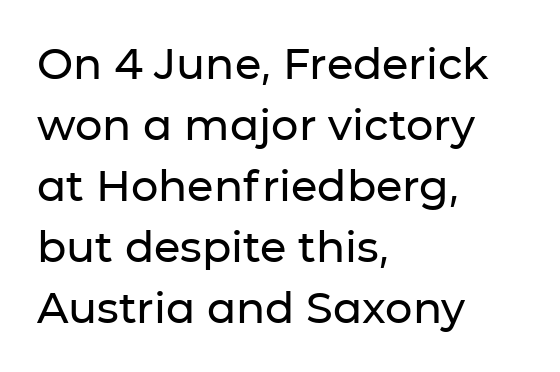
{"serif": "no", "italic": "no", "width": "normal", "stroke_contrast": "low", "x_height": "medium", "monospaced": "no", "underline": "no", "align": "left", "line_spacing": "normal", "line_spacing_ratio": 1.42, "letter_spacing": "normal", "letter_spacing_em": 0.0, "glyph_px": 43}
